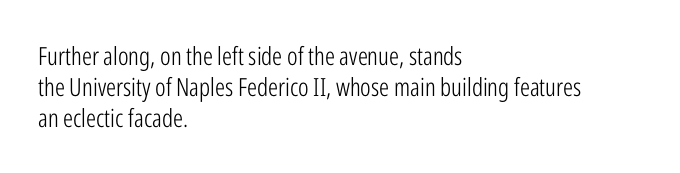
The image shows 25 px text type, upright; set left-aligned, line spacing 1.24x, normal letter spacing, not underlined.
